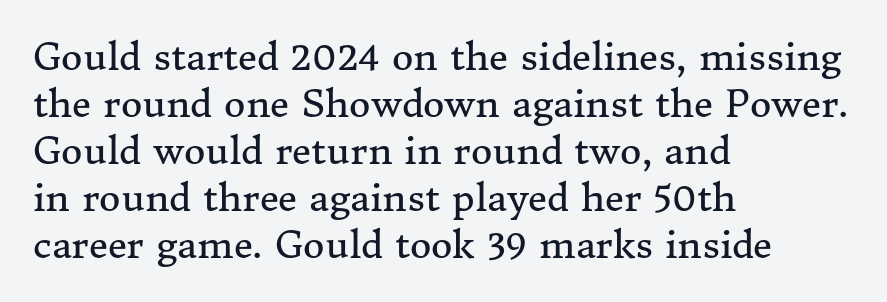
{"serif": "yes", "italic": "no", "bold": "no", "weight": "regular", "width": "normal", "stroke_contrast": "medium", "x_height": "medium", "monospaced": "no", "underline": "no", "align": "left", "line_spacing": "normal", "line_spacing_ratio": 1.27, "letter_spacing": "normal", "letter_spacing_em": 0.0, "glyph_px": 37}
